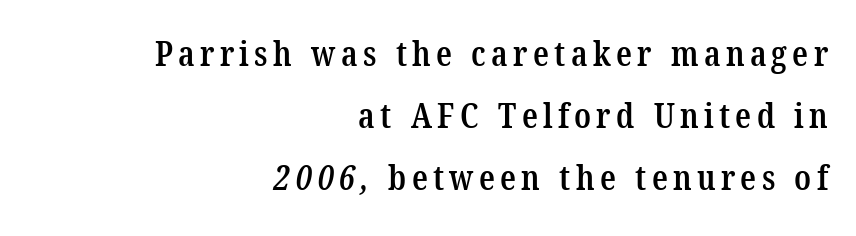
Q: Is the text bold? A: Semi-bold.
Q: Is the typeface a serif or a sans-serif typeface? A: Serif.
Q: Is the text underlined? A: No.
Q: How is the paragraph aligned? A: Right-aligned.
Q: Width (condensed, normal, or wide)? A: Condensed.
Q: Stroke contrast? A: Low.
Q: x-height? A: Medium.
Q: Monospaced? A: No.
